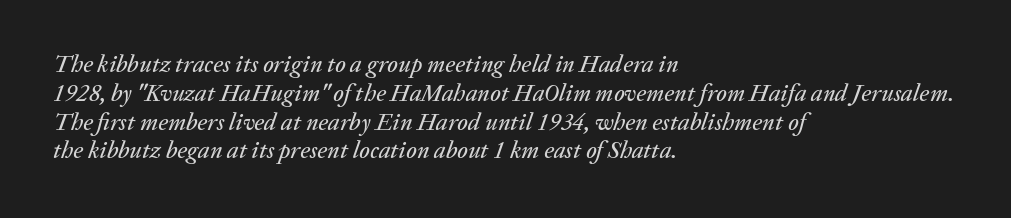
{"italic": "yes", "lean": "right", "slant_degrees": 20, "underline": "no", "align": "left", "line_spacing_ratio": 1.2, "letter_spacing": "normal", "letter_spacing_em": 0.0, "glyph_px": 24}
